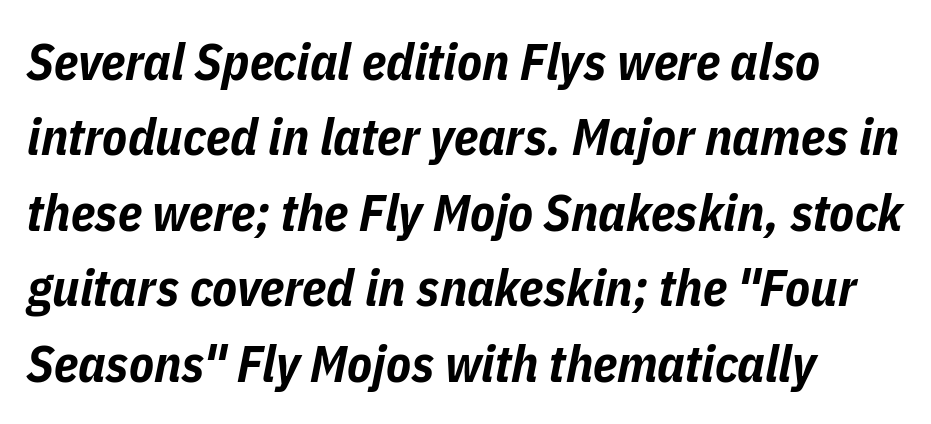
Looking at the ascenders, they clearly lean. Notice how the passage keeps a crisp vertical edge on the left only. Each new line begins a customary step beneath the previous one. Spacing verdict: proportional, widths tailored to each character. The glyphs are unaccompanied by any horizontal stroke below them. A full-strength bold gives these letters their thick strokes.
